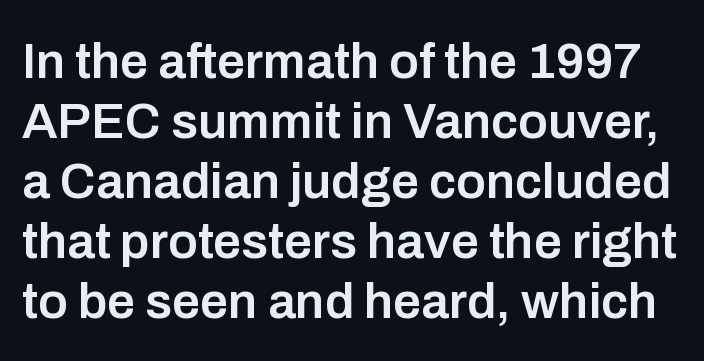
{"serif": "no", "italic": "no", "bold": "semi", "weight": "semibold", "width": "normal", "stroke_contrast": "low", "x_height": "medium", "monospaced": "no", "underline": "no", "line_spacing_ratio": 1.2, "letter_spacing": "normal", "letter_spacing_em": 0.0, "glyph_px": 50}
